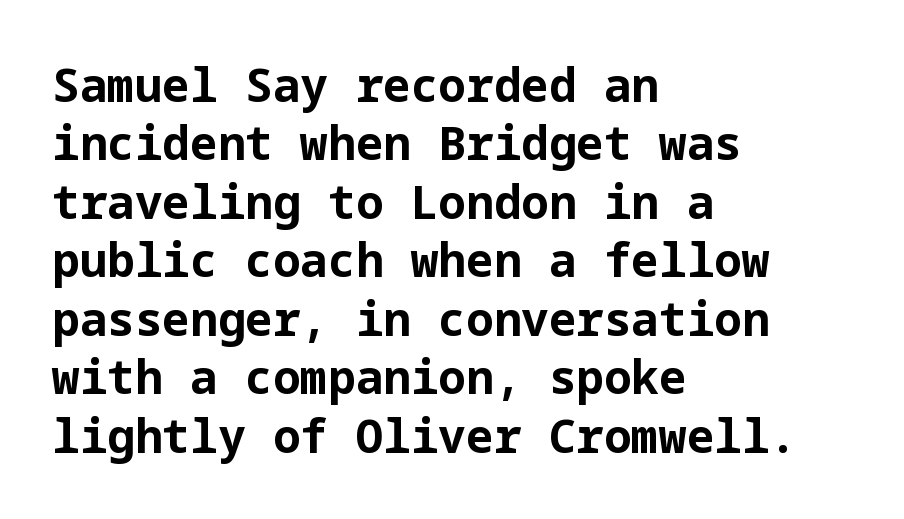
Q: Is the text bold? A: Yes.
Q: Is the text italic (slanted)? A: No, it is upright.
Q: Is the typeface a serif or a sans-serif typeface? A: Sans-serif.
Q: Is the text underlined? A: No.
Q: How is the paragraph aligned? A: Left-aligned.
Q: Is the spacing between letters normal or unusually wide? A: Normal.
Q: Is the spacing between lines tight, normal or loose? A: Normal.
Q: Width (condensed, normal, or wide)? A: Normal.
Q: Stroke contrast? A: Low.
Q: x-height? A: Medium.
